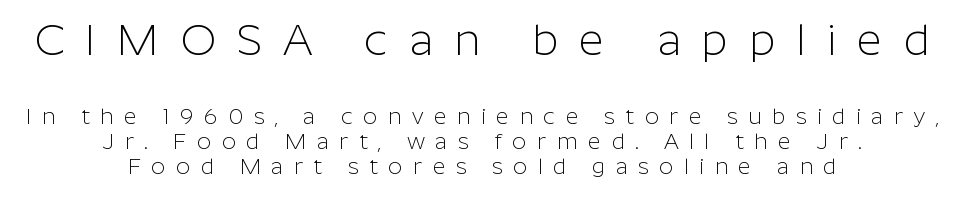
Q: Is the text bold? A: No.
Q: Is the text italic (slanted)? A: No, it is upright.
Q: Is the typeface a serif or a sans-serif typeface? A: Sans-serif.
Q: Is the text underlined? A: No.
Q: How is the paragraph aligned? A: Centered.
Q: Is the spacing between letters normal or unusually wide? A: Unusually wide.
Q: Is the spacing between lines tight, normal or loose? A: Tight.
Q: Which block of text is set in a larger size, the first (top) or the second (bottom)? A: The first (top) one.
Q: Width (condensed, normal, or wide)? A: Normal.
Q: Stroke contrast? A: Low.
Q: x-height? A: Medium.
Q: Monospaced? A: No.
